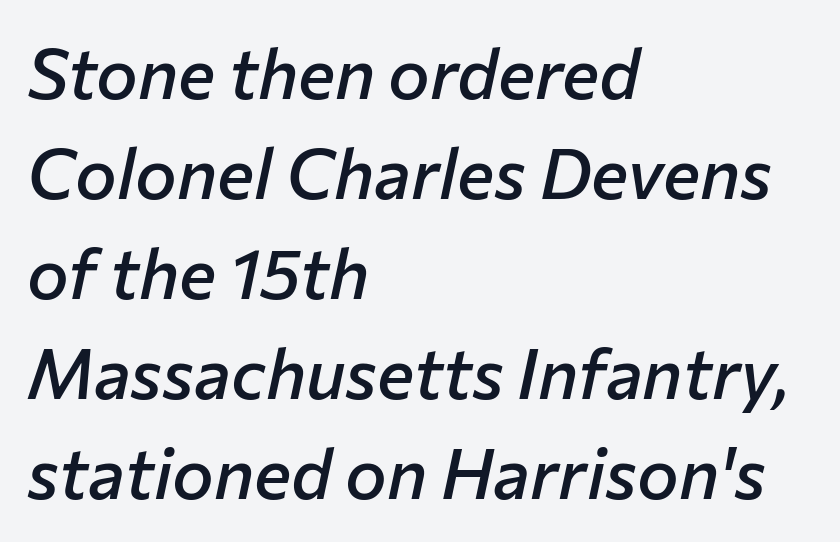
{"italic": "yes", "lean": "right", "slant_degrees": 12, "bold": "semi", "weight": "semibold", "width": "normal", "stroke_contrast": "low", "x_height": "medium", "monospaced": "no", "underline": "no", "align": "left", "line_spacing": "normal", "line_spacing_ratio": 1.43, "letter_spacing": "normal", "letter_spacing_em": 0.0, "glyph_px": 70}
